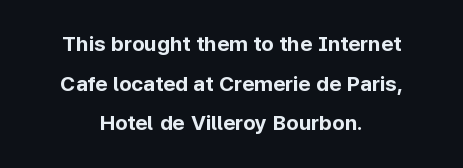
{"italic": "no", "bold": "yes", "underline": "no", "align": "center", "line_spacing_ratio": 1.89, "letter_spacing": "normal", "letter_spacing_em": 0.0, "glyph_px": 21}
